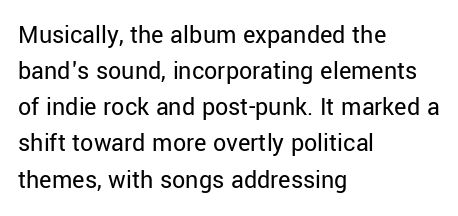
Q: Is the text bold? A: No.
Q: Is the text italic (slanted)? A: No, it is upright.
Q: Is the text underlined? A: No.
Q: How is the paragraph aligned? A: Left-aligned.
Q: Is the spacing between letters normal or unusually wide? A: Normal.
Q: Is the spacing between lines tight, normal or loose? A: Normal.
